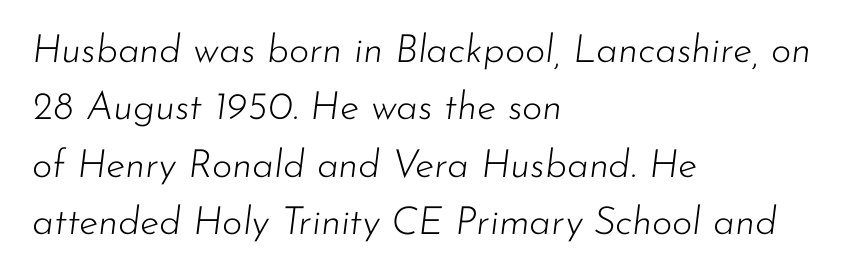
{"italic": "yes", "lean": "right", "slant_degrees": 7, "bold": "no", "weight": "light", "width": "normal", "stroke_contrast": "low", "x_height": "small", "monospaced": "no", "underline": "no", "align": "left", "line_spacing": "normal", "line_spacing_ratio": 1.47, "letter_spacing": "normal", "letter_spacing_em": 0.0, "glyph_px": 39}
